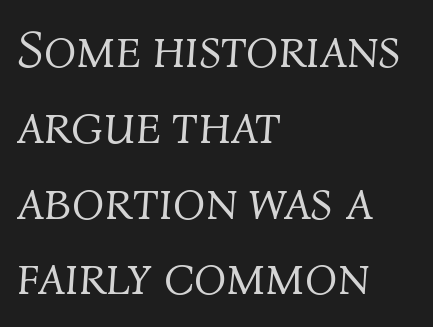
The compositor pushed each line to the left boundary. The vertical gap from one line to the next is medium. Letters have the restrained weight of plain body copy at most. Each word holds together tightly as a unit, with standard inter-letter gaps. Do the characters align in a grid? No, the font is proportional.
